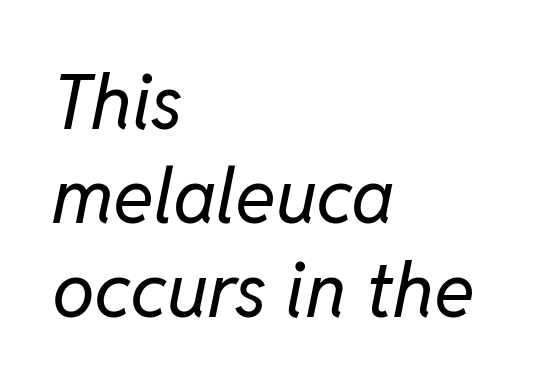
Q: Is the text bold? A: No.
Q: Is the text italic (slanted)? A: Yes, it leans right by about 11 degrees.
Q: Is the text underlined? A: No.
Q: How is the paragraph aligned? A: Left-aligned.
Q: Is the spacing between letters normal or unusually wide? A: Normal.
Q: Width (condensed, normal, or wide)? A: Normal.
Q: Stroke contrast? A: Low.
Q: x-height? A: Medium.
Q: Monospaced? A: No.
